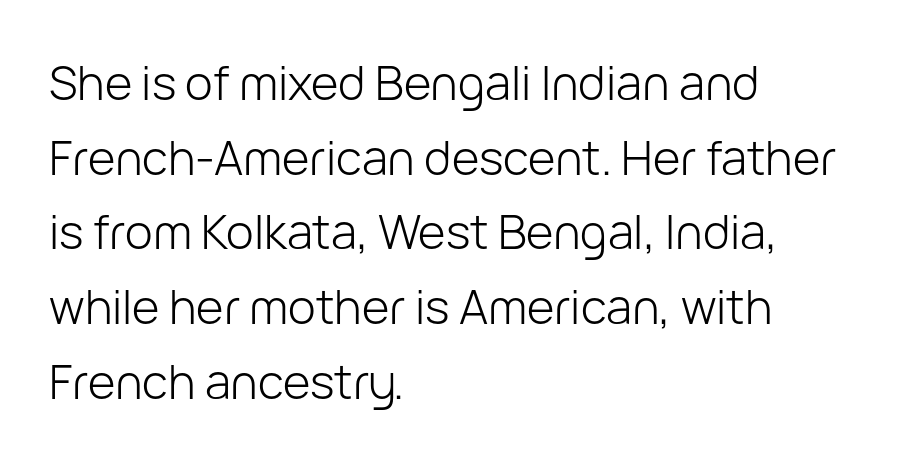
{"serif": "no", "italic": "no", "bold": "no", "weight": "light", "width": "normal", "stroke_contrast": "low", "x_height": "medium", "monospaced": "no", "underline": "no", "align": "left", "line_spacing": "normal", "line_spacing_ratio": 1.59, "letter_spacing": "normal", "letter_spacing_em": 0.0, "glyph_px": 47}
